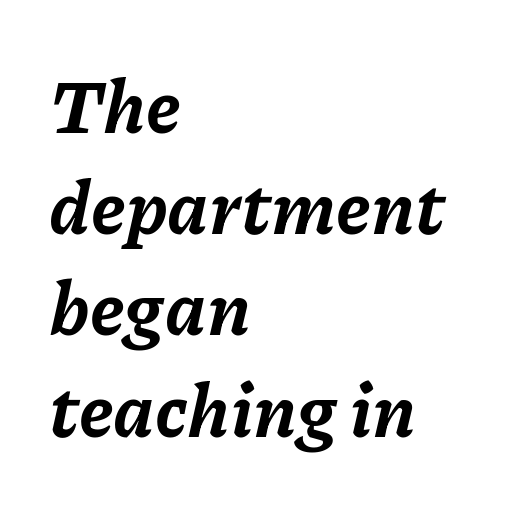
The image shows 75 px bold type, italic (leaning right); set left-aligned, normal line spacing (1.35x), normal letter spacing, not underlined; low stroke contrast and a medium x-height.
